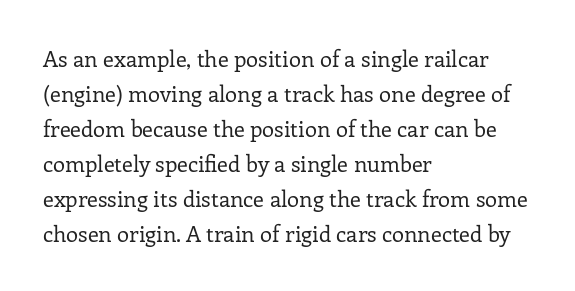
Every stem runs plumb, perpendicular to the baseline. Ink coverage per letter is moderate at most. Does extra space separate the letters? No, they use regular spacing. Line starts are locked; line ends wander. If you measured baseline to baseline, you'd find a middling distance.
